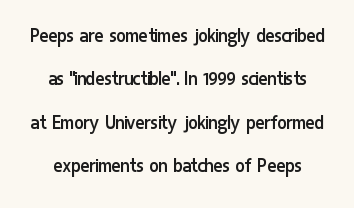
Q: Is the text bold? A: No.
Q: Is the text italic (slanted)? A: No, it is upright.
Q: Is the text underlined? A: No.
Q: Is the spacing between letters normal or unusually wide? A: Normal.
Q: Is the spacing between lines tight, normal or loose? A: Loose.
